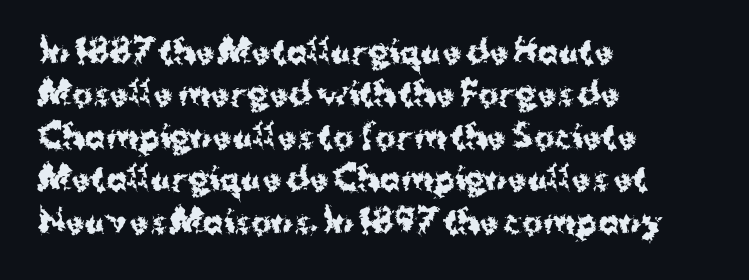
The image shows 31 px bold sans-serif type, upright; set left-aligned, normal line spacing (1.37x), normal letter spacing, not underlined; medium stroke contrast and a medium x-height.
